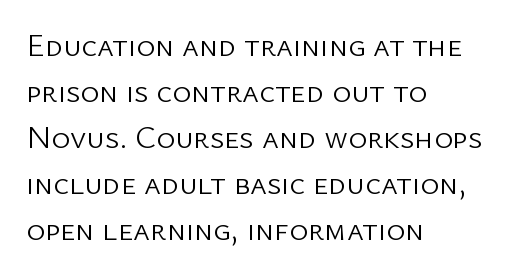
The image shows 32 px light sans-serif type, upright; set left-aligned, normal line spacing (1.44x), normal letter spacing, not underlined; low stroke contrast and a medium x-height.
